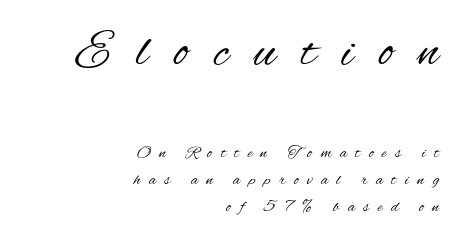
Q: Is the text bold? A: No.
Q: Is the text italic (slanted)? A: Yes.
Q: Is the typeface a serif or a sans-serif typeface? A: Sans-serif.
Q: Is the text underlined? A: No.
Q: How is the paragraph aligned? A: Right-aligned.
Q: Is the spacing between letters normal or unusually wide? A: Unusually wide.
Q: Is the spacing between lines tight, normal or loose? A: Normal.
Q: Which block of text is set in a larger size, the first (top) or the second (bottom)? A: The first (top) one.
Q: Width (condensed, normal, or wide)? A: Condensed.
Q: Stroke contrast? A: Medium.
Q: x-height? A: Small.
Q: Monospaced? A: No.
